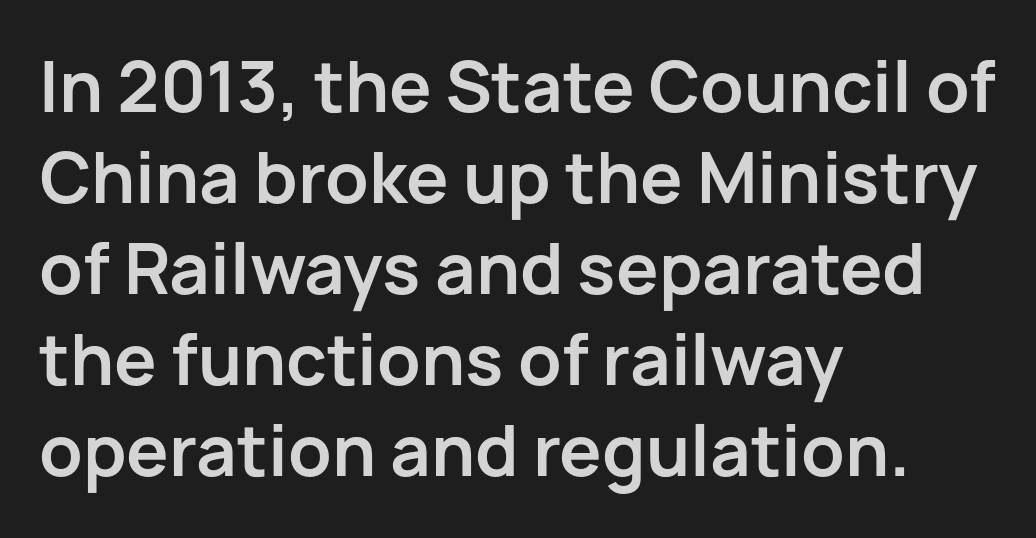
In terms of posture, this sample is upright. Words float on clear page, feet unadorned. Letterform terminals end flat and unadorned throughout the passage. What stands out about the letter spacing? Nothing — it is the standard amount. Evenly set lines give the paragraph a standard silhouette.
